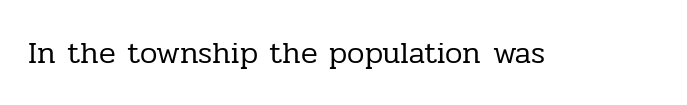
The image shows 31 px regular-weight serif type, upright; set normal letter spacing, not underlined; low stroke contrast and a medium x-height.
